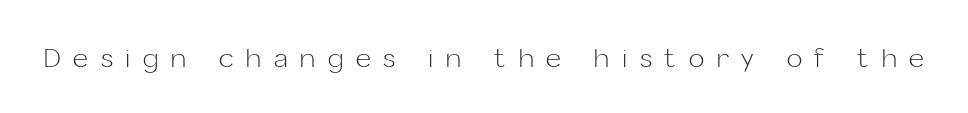
Each stroke keeps to a modest, everyday thickness or less. Letter spacing: wide. The string is rendered with underlining switched off. A typesetter would mark this as roman, not italic.
